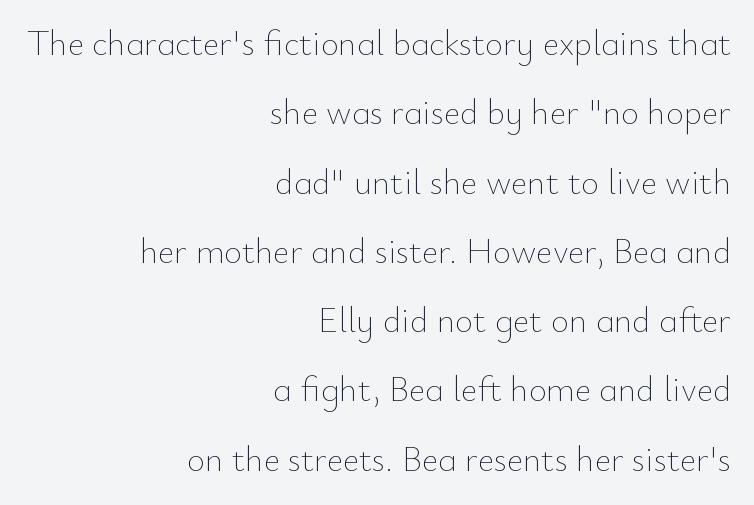
{"italic": "no", "bold": "no", "weight": "thin", "width": "normal", "stroke_contrast": "low", "x_height": "small", "monospaced": "no", "underline": "no", "align": "right", "line_spacing": "loose", "line_spacing_ratio": 1.98, "letter_spacing": "normal", "letter_spacing_em": 0.0, "glyph_px": 35}
